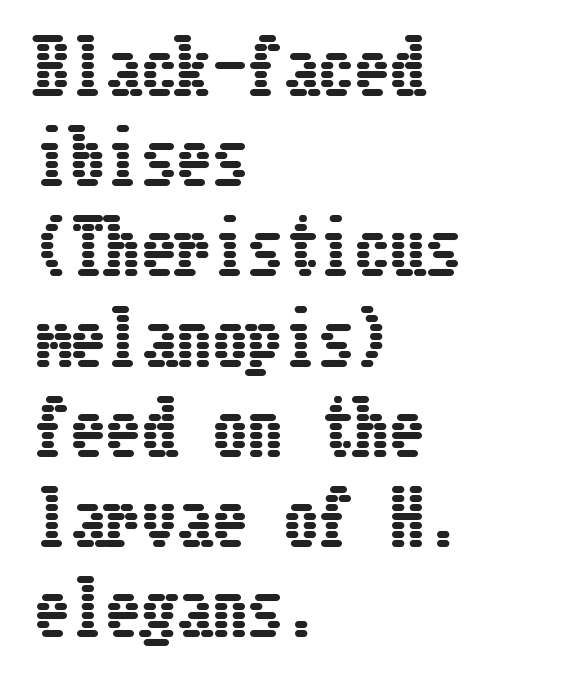
Vertically, the passage feels balanced, rows spaced as you'd expect. Look at the tracking — it's just the regular setting, nothing added. This rendering uses left alignment, leaving the right contour irregular. Check under the words: just untouched page. Does the lettering tilt? It doesn't — this is upright.
